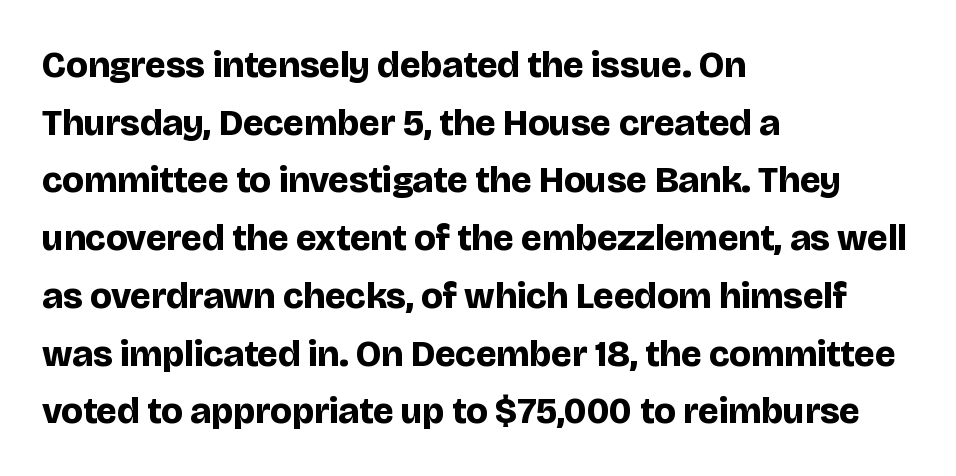
The image shows 37 px bold sans-serif type, upright; set left-aligned, normal line spacing (1.56x), normal letter spacing, not underlined; low stroke contrast and a large x-height.
